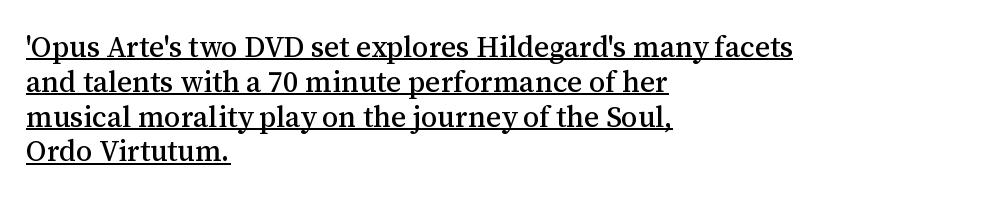
{"serif": "yes", "italic": "no", "width": "normal", "stroke_contrast": "medium", "x_height": "medium", "monospaced": "no", "underline": "yes", "align": "left", "line_spacing_ratio": 1.2, "letter_spacing": "normal", "letter_spacing_em": 0.0, "glyph_px": 29}
